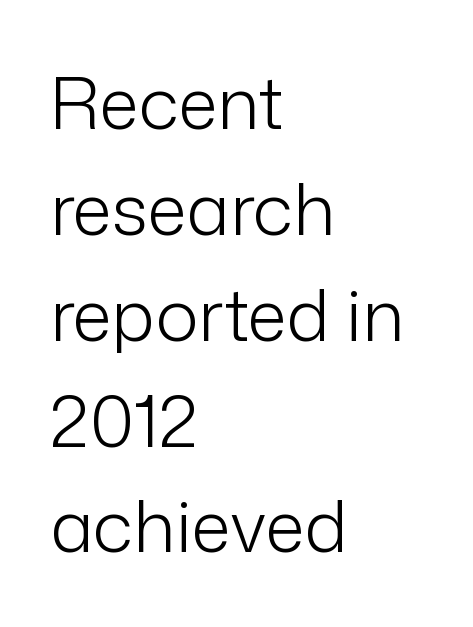
The image shows 72 px light sans-serif type, upright; set left-aligned, normal line spacing (1.47x), normal letter spacing, not underlined; low stroke contrast and a medium x-height.
